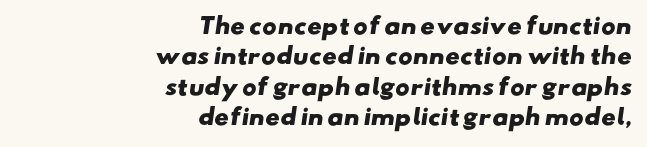
Q: Is the text bold? A: Yes.
Q: Is the text underlined? A: No.
Q: How is the paragraph aligned? A: Right-aligned.
Q: Is the spacing between letters normal or unusually wide? A: Normal.
Q: Is the spacing between lines tight, normal or loose? A: Normal.
